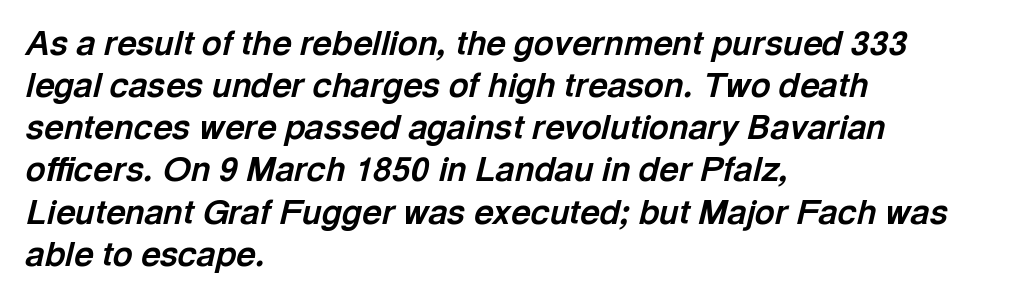
The image shows 34 px bold type, italic (leaning right); set left-aligned, line spacing 1.24x, normal letter spacing, not underlined; a medium x-height.
